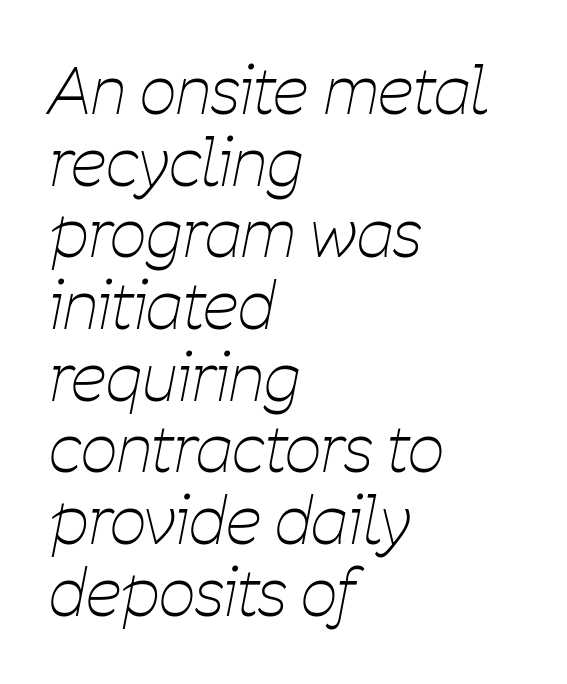
Summary of vertical rhythm: compact, with narrow interline spacing. The strip under each line holds only bare page. The passage shown is typed in a proportional face where columns would drift. The font's italic variant was chosen for this text. Visually the block forms a straight wall on the left and a jagged coastline on the right. Weight: not bold — regular or lighter.
